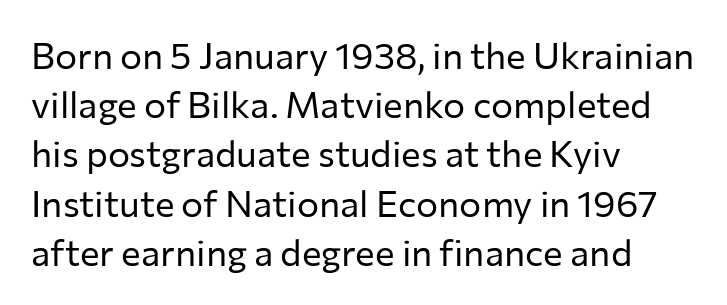
Q: Is the text bold? A: No.
Q: Is the text italic (slanted)? A: No, it is upright.
Q: Is the typeface a serif or a sans-serif typeface? A: Sans-serif.
Q: Is the text underlined? A: No.
Q: How is the paragraph aligned? A: Left-aligned.
Q: Is the spacing between letters normal or unusually wide? A: Normal.
Q: Is the spacing between lines tight, normal or loose? A: Normal.
Q: Width (condensed, normal, or wide)? A: Normal.
Q: Stroke contrast? A: Low.
Q: x-height? A: Medium.
Q: Monospaced? A: No.
